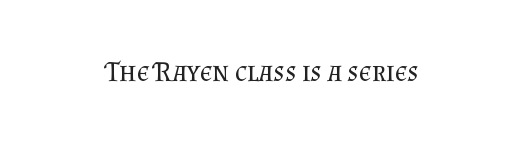
The image shows 28 px regular-weight serif type, upright; set normal letter spacing, not underlined; medium stroke contrast and a small x-height.
